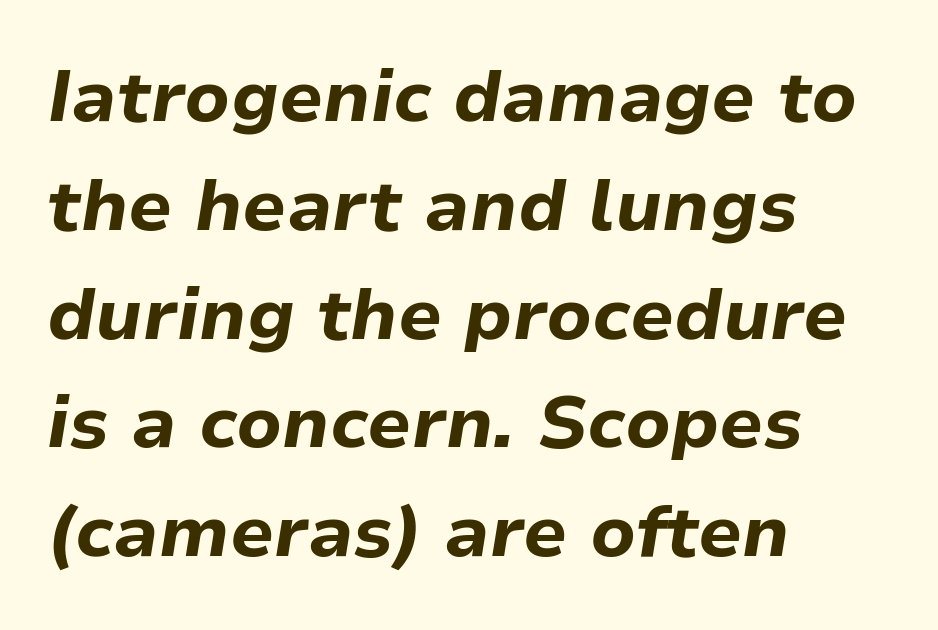
Q: Is the text bold? A: Yes.
Q: Is the text italic (slanted)? A: Yes, it leans right by about 9 degrees.
Q: Is the text underlined? A: No.
Q: How is the paragraph aligned? A: Left-aligned.
Q: Is the spacing between letters normal or unusually wide? A: Normal.
Q: Is the spacing between lines tight, normal or loose? A: Normal.
Q: Width (condensed, normal, or wide)? A: Normal.
Q: Stroke contrast? A: Low.
Q: x-height? A: Medium.
Q: Monospaced? A: No.
